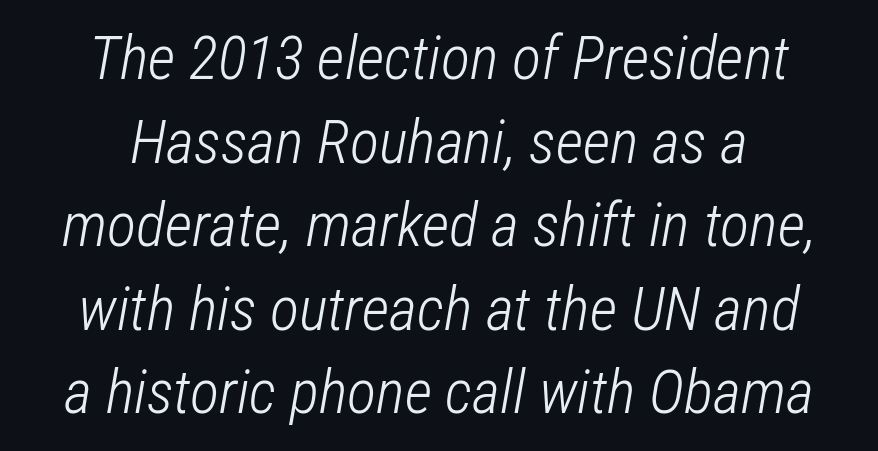
Q: Is the text bold? A: No.
Q: Is the text italic (slanted)? A: Yes, it leans right by about 12 degrees.
Q: Is the text underlined? A: No.
Q: How is the paragraph aligned? A: Centered.
Q: Is the spacing between letters normal or unusually wide? A: Normal.
Q: Is the spacing between lines tight, normal or loose? A: Normal.
Q: Width (condensed, normal, or wide)? A: Condensed.
Q: Stroke contrast? A: Low.
Q: x-height? A: Medium.
Q: Monospaced? A: No.
